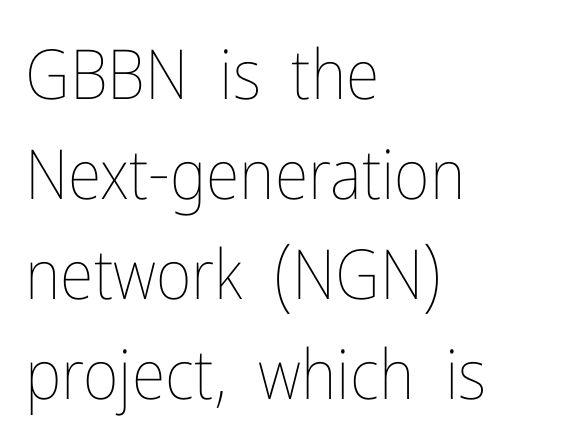
{"italic": "no", "bold": "no", "weight": "thin", "width": "condensed", "stroke_contrast": "low", "x_height": "medium", "monospaced": "no", "underline": "no", "align": "left", "line_spacing": "normal", "line_spacing_ratio": 1.45, "letter_spacing": "normal", "letter_spacing_em": 0.0, "glyph_px": 69}
